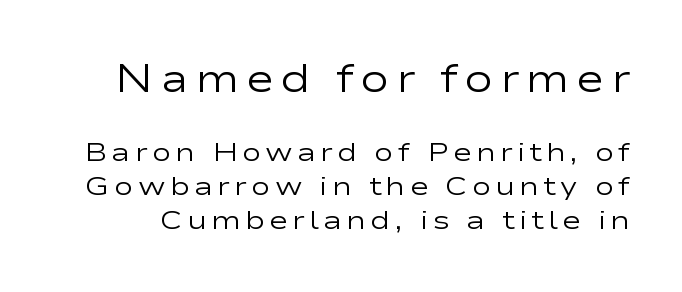
What's the leading like? Ordinary, nothing unusual. The weight tops out at a normal text grade. You can tell from the bare stems that sans-serif type was used. Bare-footed words on every line. The letters stand straight up with perfectly vertical stems. You could not count columns in this text — the font is proportionally spaced.
